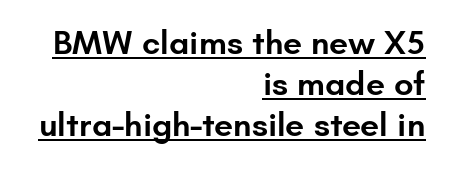
Observe the absence of serifs on each vertical stroke in this sample. Looks like regular typesetting: each glyph gets only the width it needs. A typographer would call this underscored text. What weight is shown? A semibold, between regular and bold.
